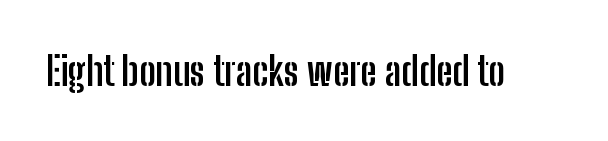
{"serif": "no", "italic": "no", "bold": "yes", "weight": "semibold", "width": "condensed", "stroke_contrast": "low", "x_height": "medium", "monospaced": "no", "underline": "no", "letter_spacing": "normal", "letter_spacing_em": 0.0, "glyph_px": 40}
